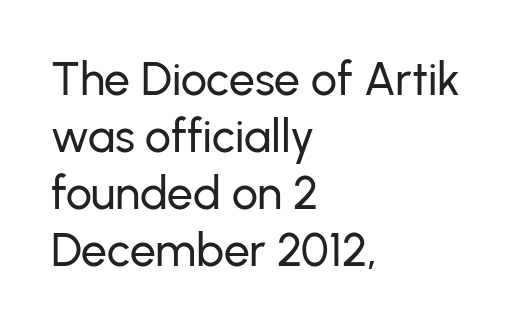
{"serif": "no", "italic": "no", "width": "normal", "stroke_contrast": "low", "x_height": "medium", "monospaced": "no", "underline": "no", "align": "left", "line_spacing_ratio": 1.24, "letter_spacing": "normal", "letter_spacing_em": 0.0, "glyph_px": 46}
